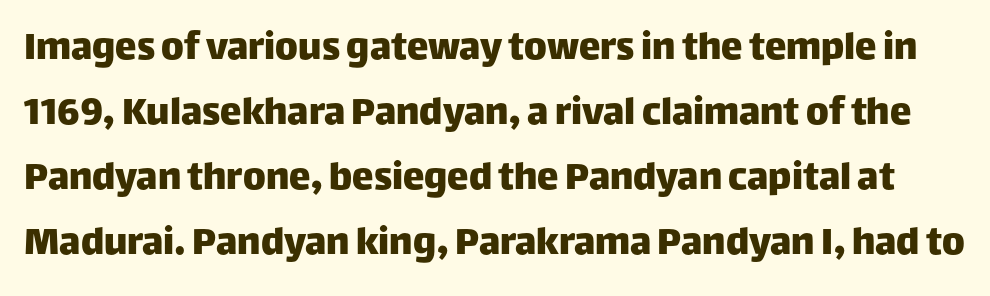
The words here are not underlined. No italicization has been applied; the sample stays upright. Serifs: no, the terminals of the letterforms are clean. Reading down the column, the eye jumps a familiar distance to each next line. Each letter keeps its own natural width here, so spacing adapts to shape. Does extra space separate the letters? No, they use regular spacing.
